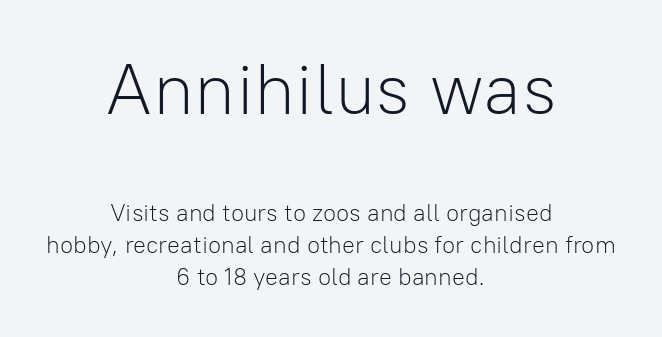
The image shows 72 px light sans-serif type, upright; set centered, normal line spacing (1.33x), normal letter spacing, not underlined; the first (top) block is 3.0x larger; low stroke contrast and a medium x-height.
